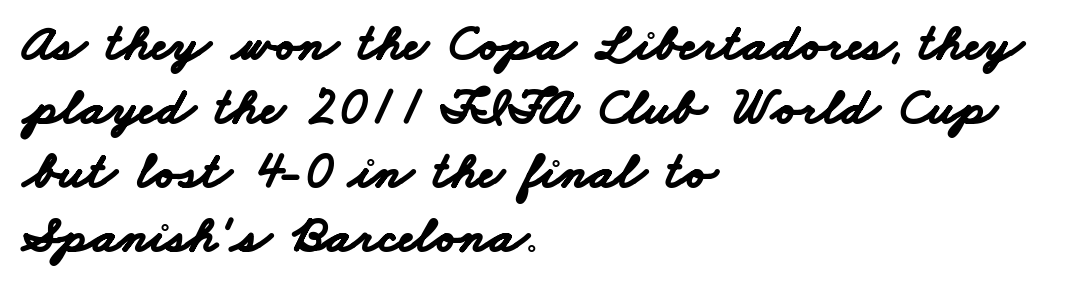
The passage shown is not underscored anywhere. The letters sit at their default tracking, neither squeezed nor spread. To sum up the face: it is a sans, with no serifs. These lines are rendered in a variable-pitch font. Pretty heavy lettering here — definitely bold.
